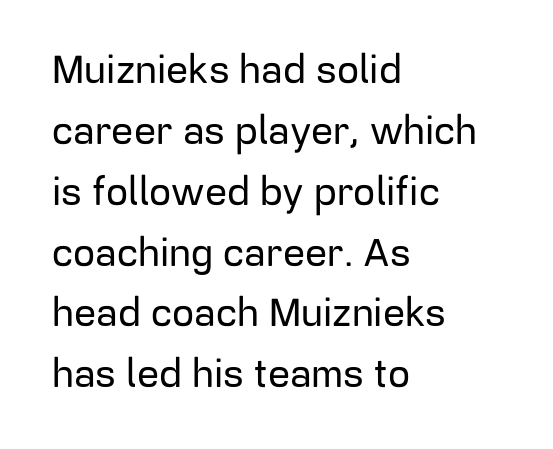
Q: Is the text italic (slanted)? A: No, it is upright.
Q: Is the typeface a serif or a sans-serif typeface? A: Sans-serif.
Q: Is the text underlined? A: No.
Q: How is the paragraph aligned? A: Left-aligned.
Q: Is the spacing between letters normal or unusually wide? A: Normal.
Q: Is the spacing between lines tight, normal or loose? A: Normal.
Q: Width (condensed, normal, or wide)? A: Normal.
Q: Stroke contrast? A: Low.
Q: x-height? A: Medium.
Q: Monospaced? A: No.
